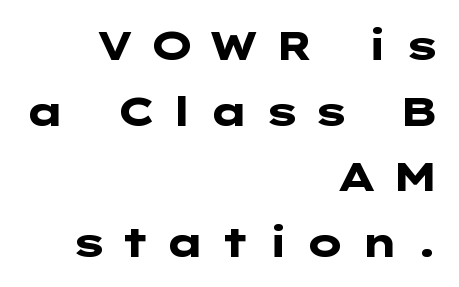
Are there feet on the stems? There aren't — it's a sans. Words float on clear page, feet unadorned. One-word summary of the alignment: right. The lettering holds an erect, upright posture throughout. Baseline-to-baseline distance is the conventional proportion of letter height.
